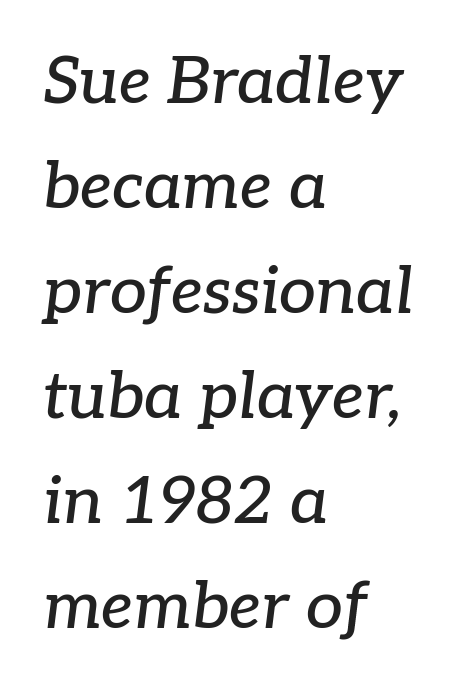
Q: Is the text italic (slanted)? A: Yes, it leans right by about 7 degrees.
Q: Is the typeface a serif or a sans-serif typeface? A: Serif.
Q: Is the text underlined? A: No.
Q: How is the paragraph aligned? A: Left-aligned.
Q: Is the spacing between letters normal or unusually wide? A: Normal.
Q: Is the spacing between lines tight, normal or loose? A: Normal.
Q: Width (condensed, normal, or wide)? A: Normal.
Q: Stroke contrast? A: Low.
Q: x-height? A: Medium.
Q: Monospaced? A: No.
